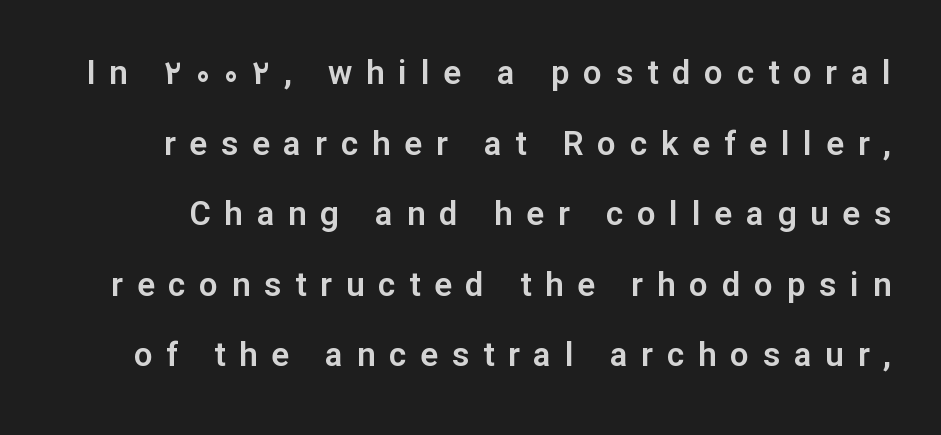
The image shows 33 px sans-serif type, upright; set loose line spacing (2.14x), unusually wide letter spacing (+0.42 em), not underlined; low stroke contrast and a medium x-height.
